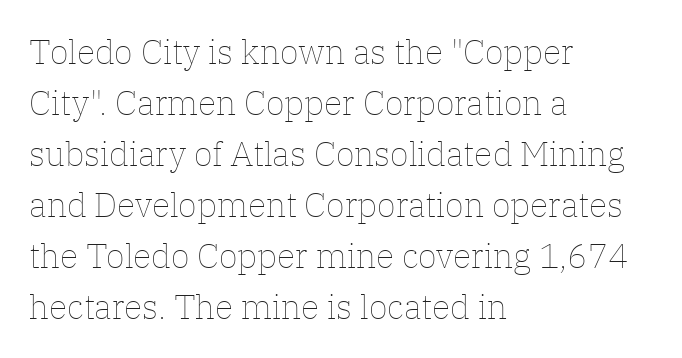
Is this a fixed-width face? No — the glyphs have proportional, varying widths. No word sits above an underline. A roman cut, with each character standing at attention. On a weight scale, this lands at 450 or below. The passage shown has conventional tracking throughout.
